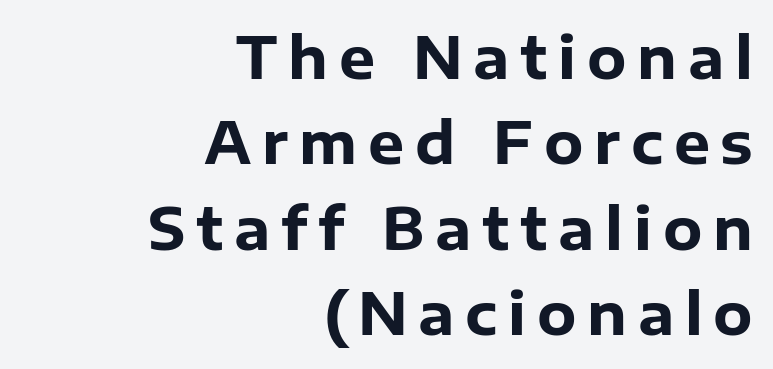
Proportional: the letters do not fall into vertical columns. The glyphs are unaccompanied by any horizontal stroke below them. The rows are spaced the way most documents space them. No italicization has been applied; the sample stays upright. Layout note: lines flush right. Font category for this specimen: sans-serif.
